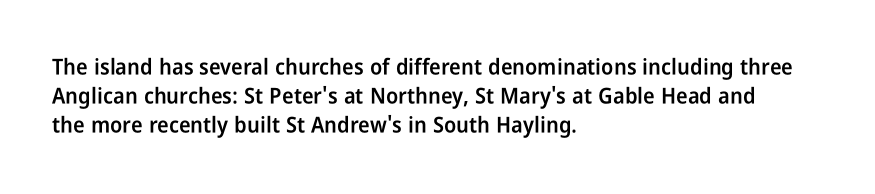
If you drew a ruler down the left edge, every line would touch it. The specimen reads as upright at a glance. The rendering uses a moderate line-height, typical for paragraphs. Has an underline been added? It has not. The line texture is even and compact thanks to regular tracking. Summary of weight: moderately heavy, a semibold.
